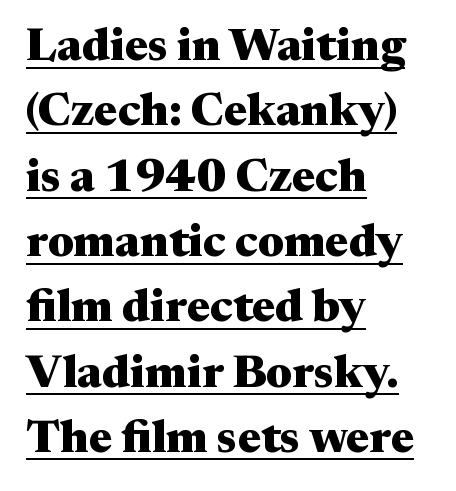
The vertical gap from one line to the next is medium. Upright lettering throughout. Compared with typical body copy, the letter spacing here is the same. The rendering anchors every line to the left-hand side. Is this a fixed-width face? No — the glyphs have proportional, varying widths.
